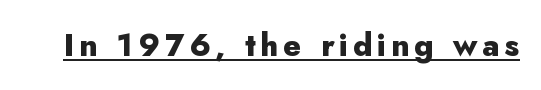
The image shows 31 px heavy sans-serif type, upright; set underlined; low stroke contrast and a small x-height.
